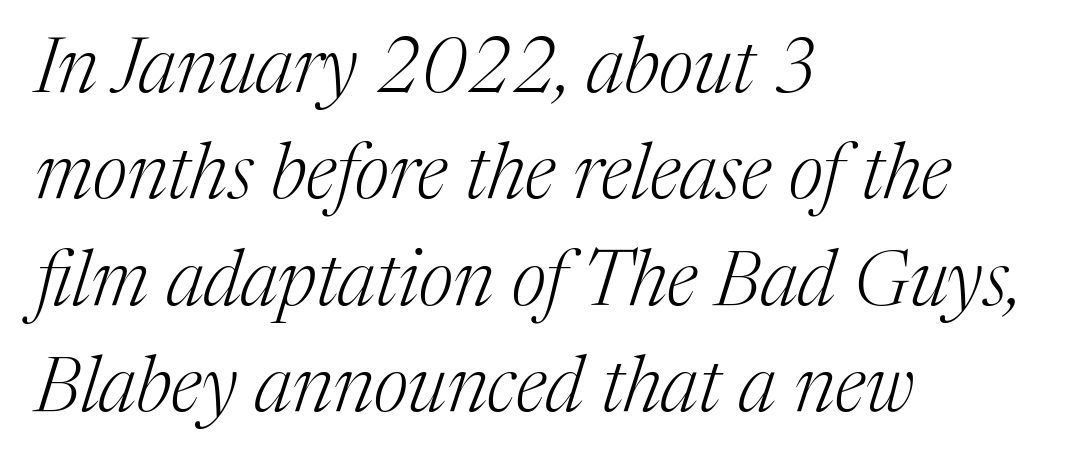
{"serif": "yes", "italic": "yes", "lean": "right", "slant_degrees": 17, "bold": "no", "weight": "light", "width": "normal", "stroke_contrast": "medium", "x_height": "medium", "monospaced": "no", "underline": "no", "align": "left", "line_spacing": "normal", "line_spacing_ratio": 1.38, "letter_spacing": "normal", "letter_spacing_em": 0.0, "glyph_px": 77}
